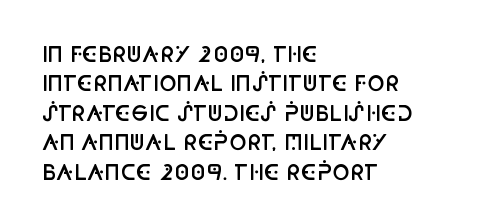
The space between consecutive lines is moderate. Its strokes are somewhat broadened, the hallmark of semibold type. Tracking value appears to be zero — textbook default spacing. These lines are set flush left with a ragged right edge. Underlining? Definitely not there. If you drew a line through each stem, it would be perfectly vertical.
